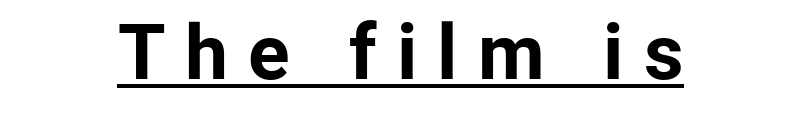
The image shows 77 px bold sans-serif type, upright; set centered, unusually wide letter spacing (+0.26 em), underlined; low stroke contrast and a medium x-height.
